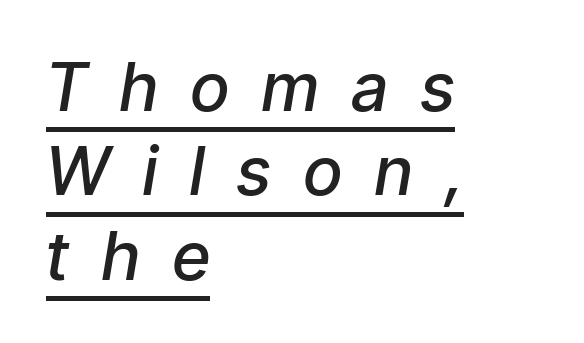
The image shows 67 px semibold, condensed type, italic (leaning right); set left-aligned, normal line spacing (1.26x), unusually wide letter spacing (+0.5 em), underlined; low stroke contrast and a medium x-height.
